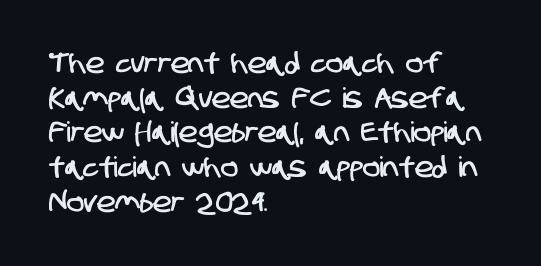
{"serif": "no", "width": "condensed", "stroke_contrast": "low", "x_height": "large", "monospaced": "no", "underline": "no", "align": "left", "line_spacing_ratio": 1.24, "letter_spacing": "normal", "letter_spacing_em": 0.0, "glyph_px": 28}
